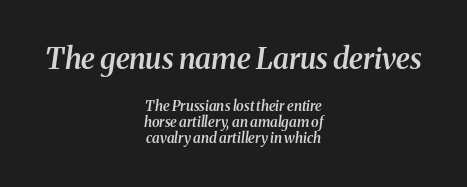
{"serif": "yes", "italic": "yes", "lean": "right", "slant_degrees": 8, "bold": "semi", "weight": "semibold", "width": "normal", "stroke_contrast": "medium", "x_height": "medium", "monospaced": "no", "underline": "no", "align": "center", "line_spacing": "tight", "line_spacing_ratio": 1.15, "letter_spacing": "normal", "letter_spacing_em": 0.0, "larger_block": "first", "size_ratio": 2.07, "glyph_px": 29}
